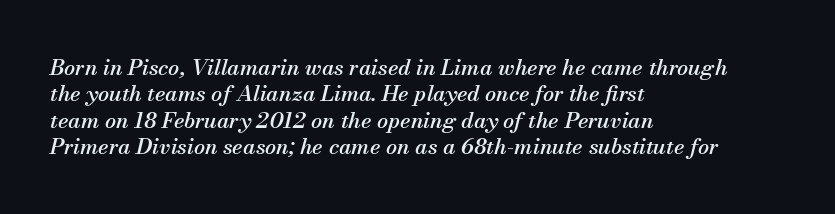
{"italic": "yes", "lean": "right", "slant_degrees": 13, "underline": "no", "align": "left", "line_spacing_ratio": 1.2, "letter_spacing": "normal", "letter_spacing_em": 0.0, "glyph_px": 22}
